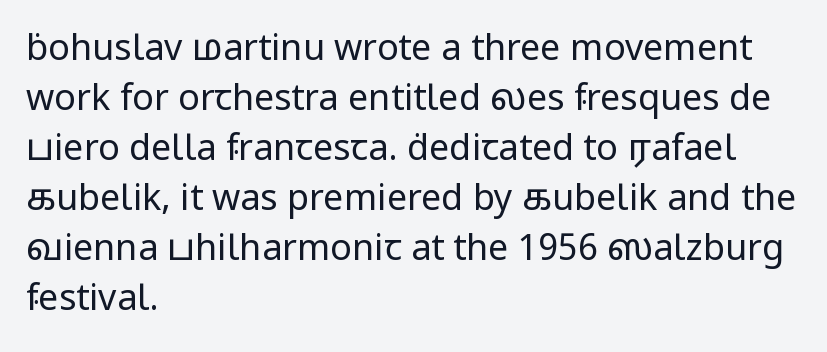
{"serif": "no", "italic": "no", "bold": "no", "weight": "regular", "width": "normal", "stroke_contrast": "low", "x_height": "medium", "monospaced": "no", "underline": "no", "align": "left", "line_spacing": "normal", "line_spacing_ratio": 1.39, "letter_spacing": "normal", "letter_spacing_em": 0.0, "glyph_px": 36}
